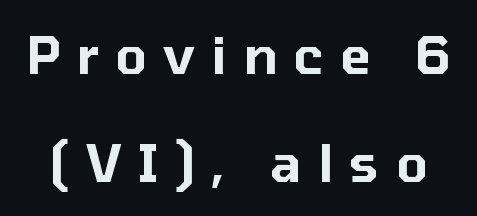
Q: Is the text italic (slanted)? A: No, it is upright.
Q: Is the typeface a serif or a sans-serif typeface? A: Sans-serif.
Q: Is the text underlined? A: No.
Q: Is the spacing between letters normal or unusually wide? A: Unusually wide.
Q: Is the spacing between lines tight, normal or loose? A: Loose.
Q: Width (condensed, normal, or wide)? A: Normal.
Q: Stroke contrast? A: Low.
Q: x-height? A: Medium.
Q: Monospaced? A: No.
